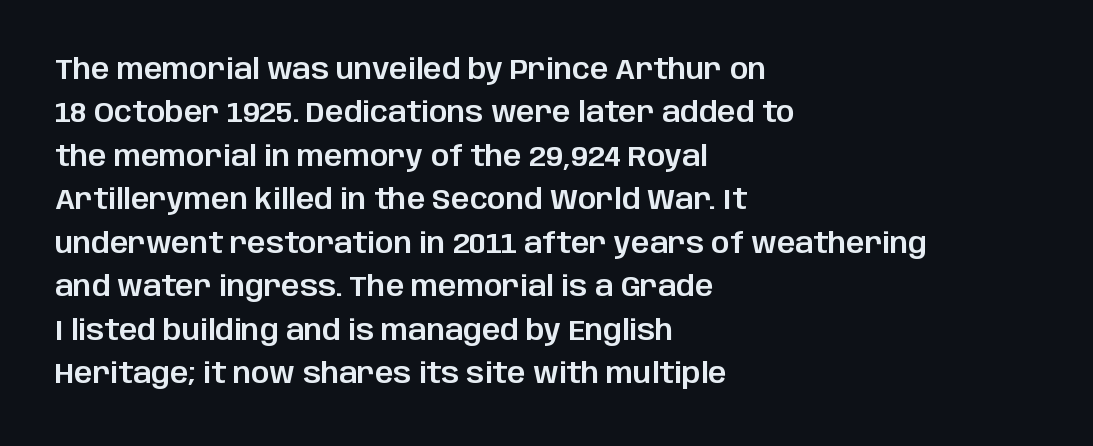
A typesetter would call this proportional, since set widths differ per character. Rule under the text: the space is simply empty. This block has exactly the height ordinary leading produces. Line beginnings align vertically; line endings do not.
